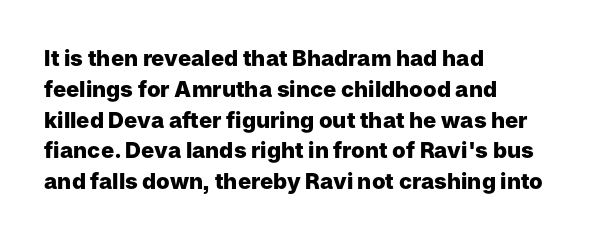
No italicization has been applied; the sample stays upright. The line-height multiplier appears to be the usual default. The face used here has the dense, thick strokes of a bold. Clear beneath every line of the passage. Each word holds together tightly as a unit, with standard inter-letter gaps. The typesetter chose a ragged-right arrangement here.
